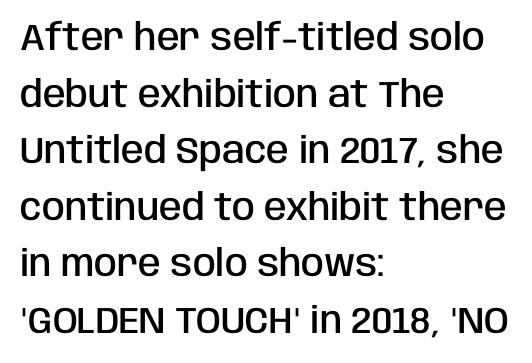
Just letters on the line, the space beneath them empty. If you drew a line through each stem, it would be perfectly vertical. Caption: semibold face, moderately heavy strokes. The passage shown stacks its lines at a standard gap. The rendering keeps characters at their native spacing. Here the designer chose a conventional face with non-uniform glyph widths.
